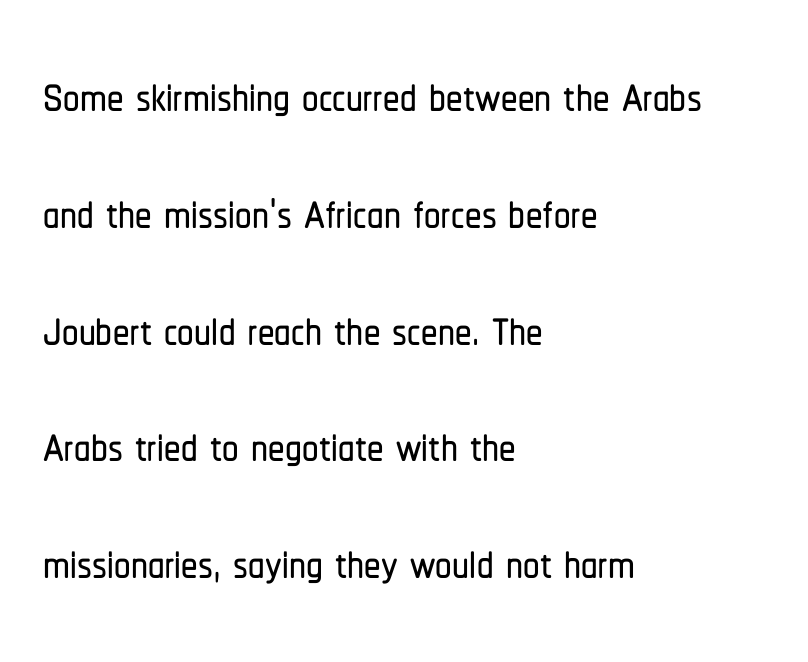
The image shows 66 px condensed sans-serif type, upright; set left-aligned, line spacing 1.77x, normal letter spacing, not underlined; low stroke contrast and a medium x-height.
